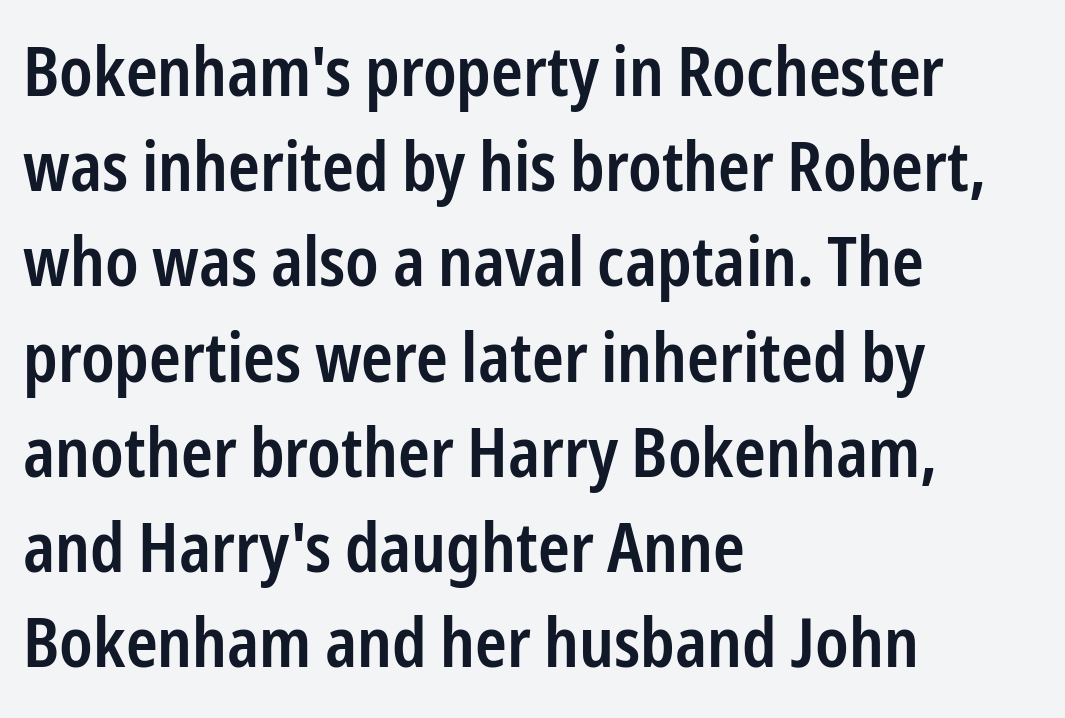
Evenly set lines give the paragraph a standard silhouette. Short and long lines alike share a common starting point at left. Note the varied advance widths — an 'i' is clearly narrower than an 'm'. No word sits above an underline.
